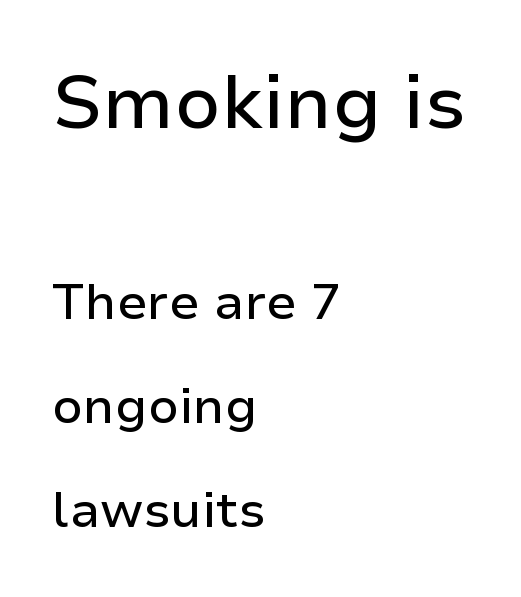
{"serif": "no", "italic": "no", "width": "normal", "stroke_contrast": "low", "x_height": "medium", "monospaced": "no", "underline": "no", "align": "left", "line_spacing": "loose", "line_spacing_ratio": 2.08, "letter_spacing": "normal", "letter_spacing_em": 0.0, "larger_block": "first", "size_ratio": 1.5, "glyph_px": 75}
